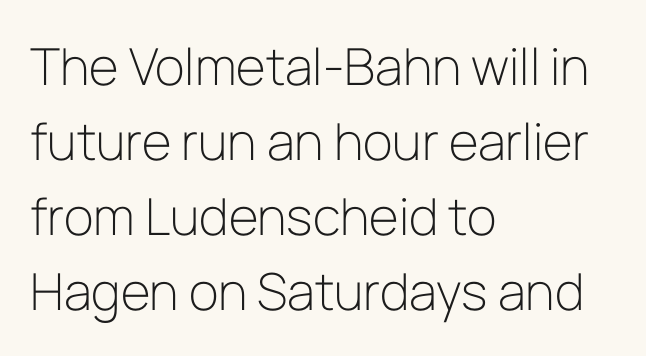
{"serif": "no", "italic": "no", "bold": "no", "weight": "light", "width": "normal", "stroke_contrast": "low", "x_height": "medium", "monospaced": "no", "underline": "no", "align": "left", "line_spacing": "normal", "line_spacing_ratio": 1.47, "letter_spacing": "normal", "letter_spacing_em": 0.0, "glyph_px": 51}
